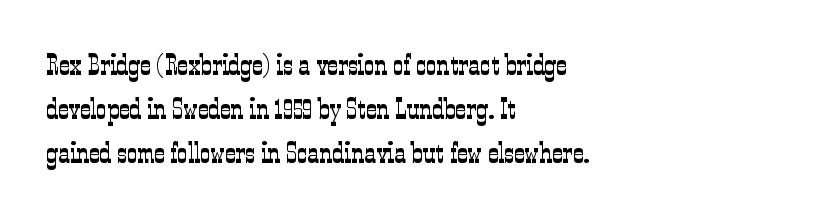
Tall strokes in this sample are plumb rather than angled. The passage shown is typed in a proportional face where columns would drift. This is serif lettering, the kind often seen in printed books. Typeset ragged right — the left edge is the straight one.
